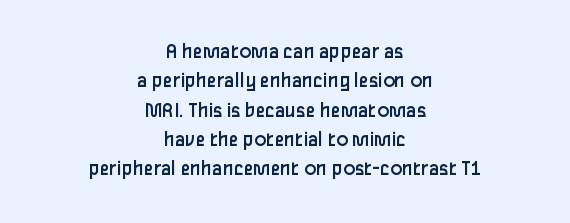
The image shows 22 px text type, upright; set centered, normal line spacing (1.33x), normal letter spacing, not underlined.
